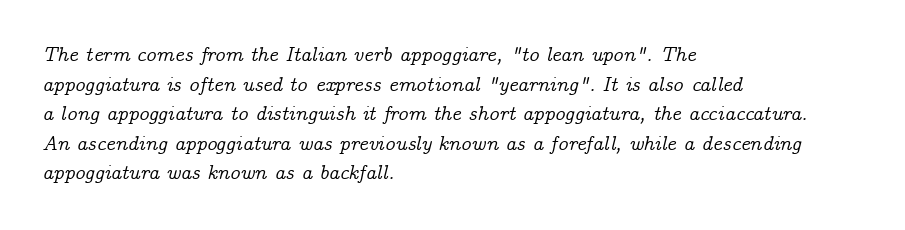
{"italic": "yes", "lean": "right", "slant_degrees": 14, "underline": "no", "align": "left", "line_spacing": "normal", "line_spacing_ratio": 1.48, "letter_spacing": "normal", "letter_spacing_em": 0.0, "glyph_px": 20}
